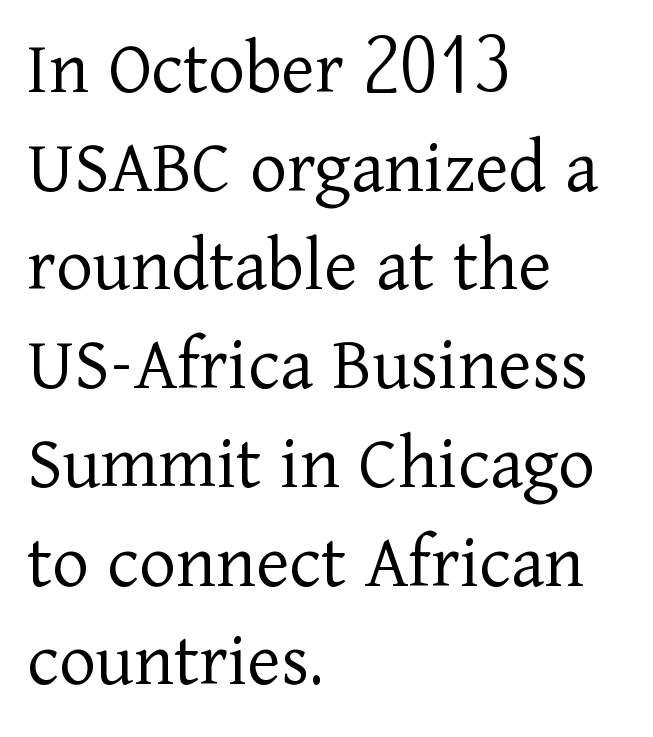
Short and long lines alike share a common starting point at left. One glance says typical: line gaps are just what's usual. The face used here is seriffed, in the tradition of book romans. The letterforms sit at book weight or below. Short note: letters normally spaced.
